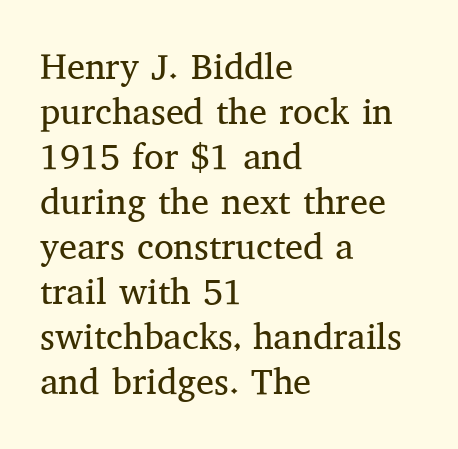
Q: Is the text bold? A: No.
Q: Is the text italic (slanted)? A: No, it is upright.
Q: Is the typeface a serif or a sans-serif typeface? A: Serif.
Q: Is the text underlined? A: No.
Q: How is the paragraph aligned? A: Left-aligned.
Q: Is the spacing between letters normal or unusually wide? A: Normal.
Q: Is the spacing between lines tight, normal or loose? A: Normal.
Q: Width (condensed, normal, or wide)? A: Normal.
Q: Stroke contrast? A: Medium.
Q: x-height? A: Medium.
Q: Monospaced? A: No.
